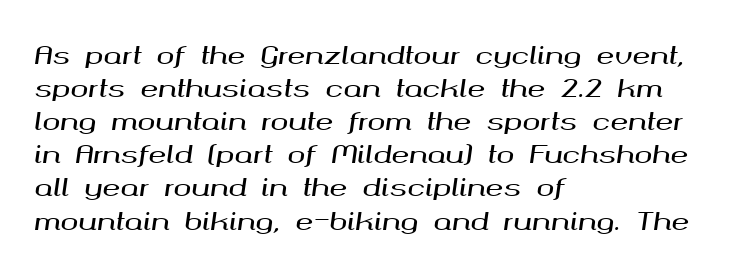
{"italic": "yes", "lean": "right", "slant_degrees": 8, "underline": "no", "align": "left", "line_spacing": "normal", "line_spacing_ratio": 1.38, "letter_spacing": "normal", "letter_spacing_em": 0.0, "glyph_px": 24}
